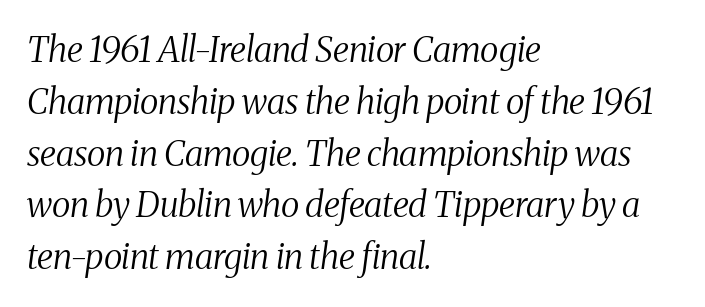
{"serif": "yes", "italic": "yes", "lean": "right", "slant_degrees": 8, "bold": "no", "weight": "regular", "width": "condensed", "stroke_contrast": "medium", "x_height": "medium", "monospaced": "no", "underline": "no", "align": "left", "line_spacing": "normal", "line_spacing_ratio": 1.48, "letter_spacing": "normal", "letter_spacing_em": 0.0, "glyph_px": 35}
